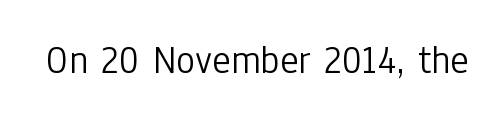
{"serif": "no", "italic": "no", "bold": "no", "weight": "light", "width": "condensed", "stroke_contrast": "low", "x_height": "medium", "monospaced": "no", "underline": "no", "letter_spacing": "normal", "letter_spacing_em": 0.0, "glyph_px": 40}
